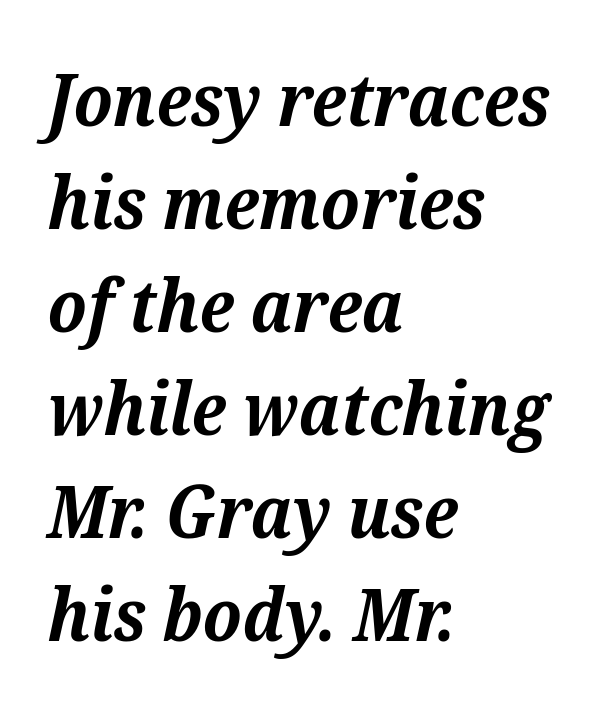
{"serif": "yes", "italic": "yes", "lean": "right", "slant_degrees": 12, "bold": "yes", "weight": "bold", "width": "normal", "stroke_contrast": "medium", "x_height": "medium", "monospaced": "no", "underline": "no", "align": "left", "line_spacing": "normal", "line_spacing_ratio": 1.41, "letter_spacing": "normal", "letter_spacing_em": 0.0, "glyph_px": 73}
